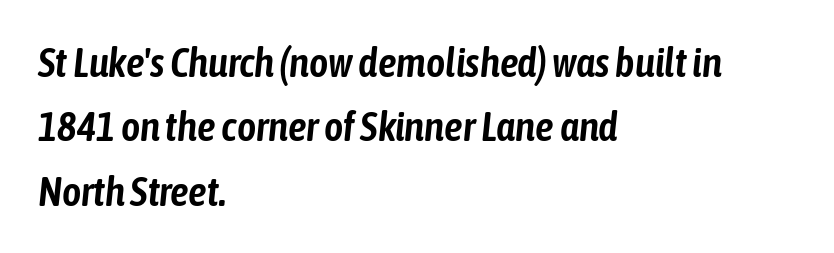
The passage shown is typed in a proportional face where columns would drift. Evenly set lines give the paragraph a standard silhouette. Clear beneath every line of the passage. You could call the tracking neutral — neither tight nor loose.
